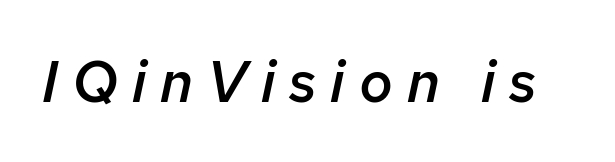
The image shows 58 px semibold type, italic (leaning right); set unusually wide letter spacing (+0.24 em), not underlined; low stroke contrast and a medium x-height.
